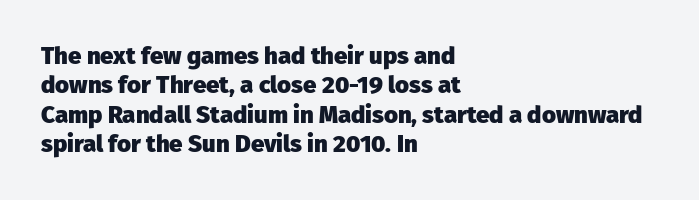
Check the space under the baseline: it is left empty. Words appear dense and cohesive because spacing is normal. Summary of weight: heavy, a full bold. Caption: multi-line text, flush left, ragged right.
